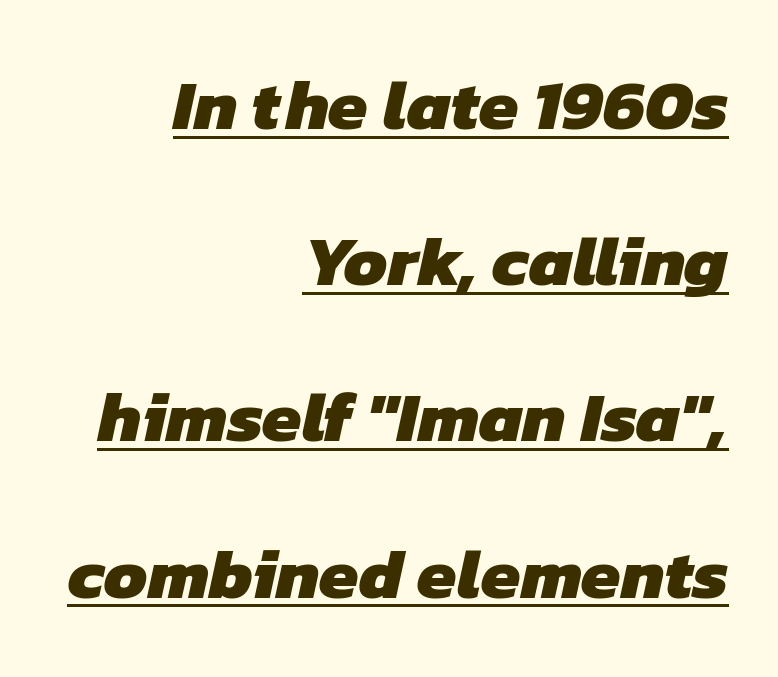
I'd call this a sans setting — the letters go barefoot. The passage shown is typed in a proportional face where columns would drift. These lines stand farther apart than default settings would place them. On the weight axis this lands at bold, roughly 700.
